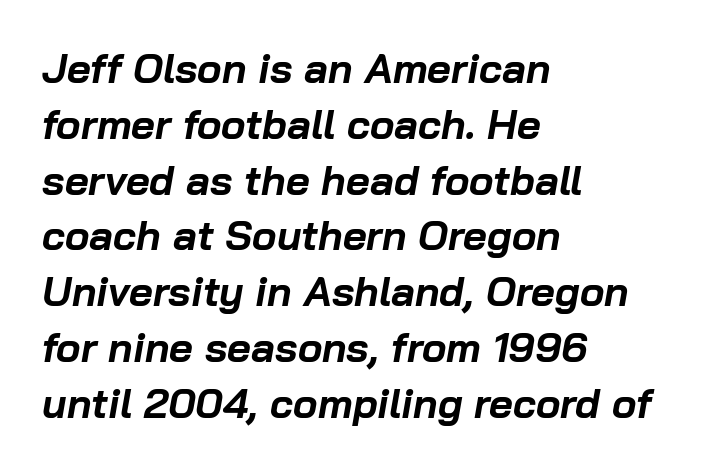
The image shows 41 px bold type, italic (leaning right); set left-aligned, normal line spacing (1.36x), normal letter spacing, not underlined; low stroke contrast and a medium x-height.
